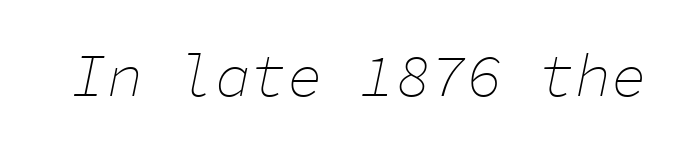
The image shows 60 px thin type, italic (leaning right), monospaced; set normal letter spacing, not underlined; low stroke contrast and a medium x-height.
